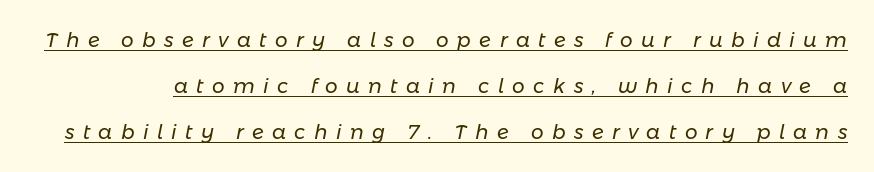
{"italic": "yes", "lean": "right", "slant_degrees": 11, "bold": "no", "underline": "yes", "line_spacing": "loose", "line_spacing_ratio": 2.3, "letter_spacing": "wide", "letter_spacing_em": 0.42, "glyph_px": 20}
